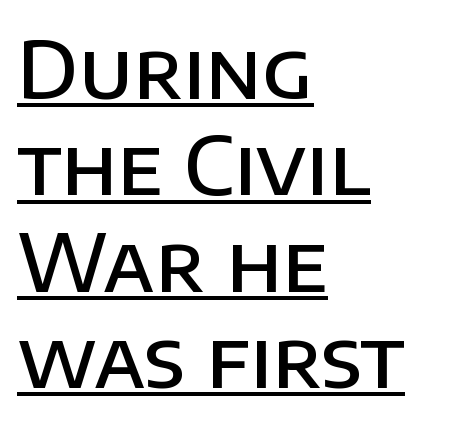
Q: Is the text bold? A: Semi-bold.
Q: Is the text italic (slanted)? A: No, it is upright.
Q: Is the typeface a serif or a sans-serif typeface? A: Sans-serif.
Q: Is the text underlined? A: Yes.
Q: How is the paragraph aligned? A: Left-aligned.
Q: Is the spacing between letters normal or unusually wide? A: Normal.
Q: Width (condensed, normal, or wide)? A: Normal.
Q: Stroke contrast? A: Low.
Q: x-height? A: Large.
Q: Monospaced? A: No.
